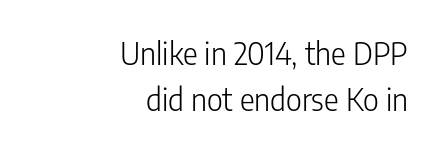
The image shows 31 px light, condensed sans-serif type, upright; set right-aligned, normal line spacing (1.48x), normal letter spacing, not underlined; low stroke contrast and a medium x-height.
